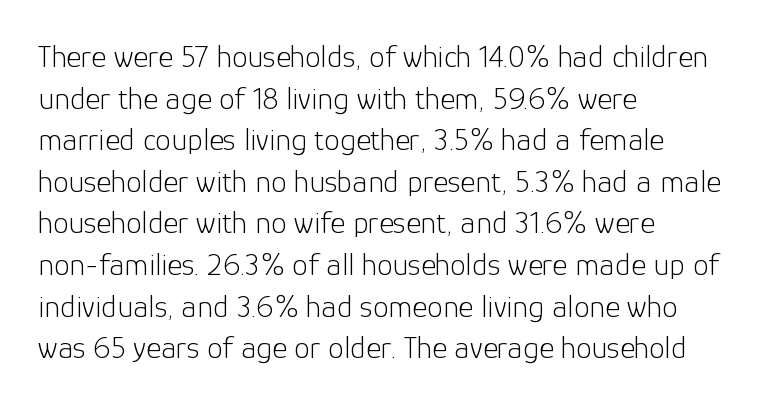
Q: Is the text bold? A: No.
Q: Is the text italic (slanted)? A: No, it is upright.
Q: Is the typeface a serif or a sans-serif typeface? A: Sans-serif.
Q: Is the text underlined? A: No.
Q: How is the paragraph aligned? A: Left-aligned.
Q: Is the spacing between letters normal or unusually wide? A: Normal.
Q: Is the spacing between lines tight, normal or loose? A: Normal.
Q: Width (condensed, normal, or wide)? A: Normal.
Q: Stroke contrast? A: Low.
Q: x-height? A: Medium.
Q: Monospaced? A: No.
